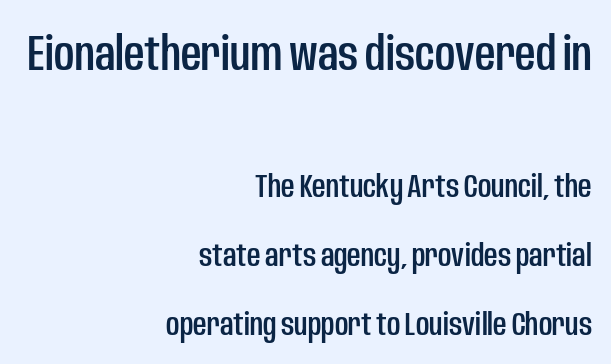
Honestly, there is no underline to notice here at all. Students, observe: this is what heavily led, spacious text looks like. No extra tracking has been applied to these lines. When letters stand straight like this, we call the style roman or upright. The rag falls on the left side of this text block. Varying glyph widths throughout — classic text-font behaviour.
